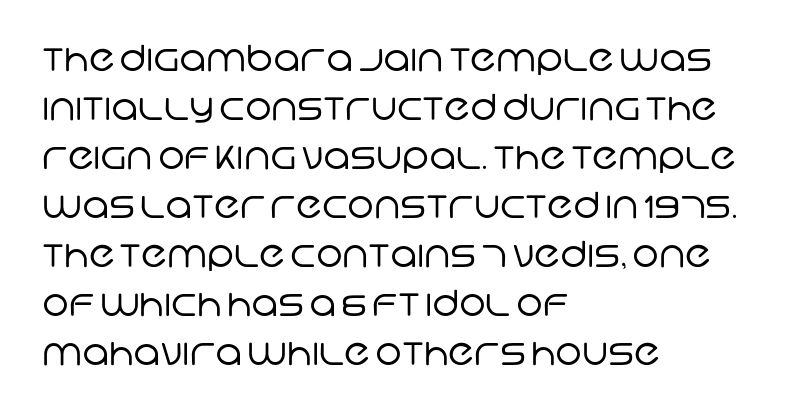
Notice how descenders clear the ascenders below comfortably — that's standard leading. This rendering employs a face without finishing strokes, i.e., a sans-serif. Note the varied advance widths — an 'i' is clearly narrower than an 'm'. Unmarked baselines from the first word to the last. Line beginnings align vertically; line endings do not.
